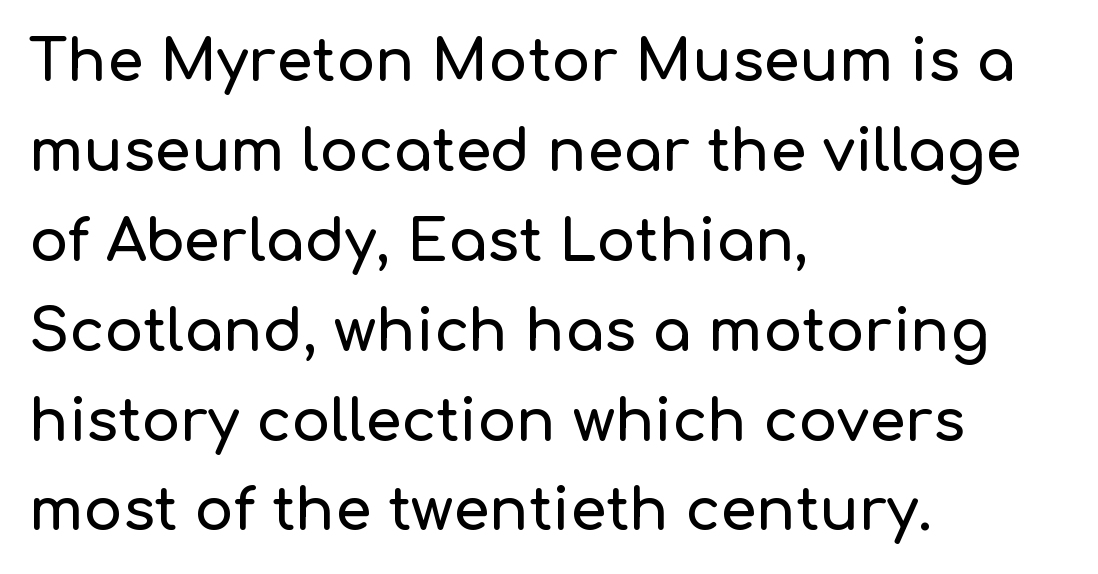
Q: Is the text italic (slanted)? A: No, it is upright.
Q: Is the typeface a serif or a sans-serif typeface? A: Sans-serif.
Q: Is the text underlined? A: No.
Q: How is the paragraph aligned? A: Left-aligned.
Q: Is the spacing between letters normal or unusually wide? A: Normal.
Q: Is the spacing between lines tight, normal or loose? A: Normal.
Q: Width (condensed, normal, or wide)? A: Normal.
Q: Stroke contrast? A: Low.
Q: x-height? A: Medium.
Q: Monospaced? A: No.
